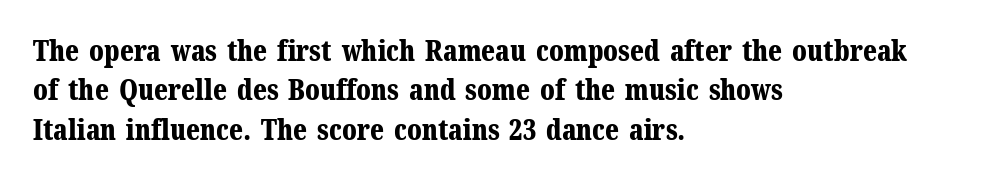
The image shows 28 px bold serif type, upright; set left-aligned, normal line spacing (1.41x), normal letter spacing, not underlined; medium stroke contrast and a medium x-height.
